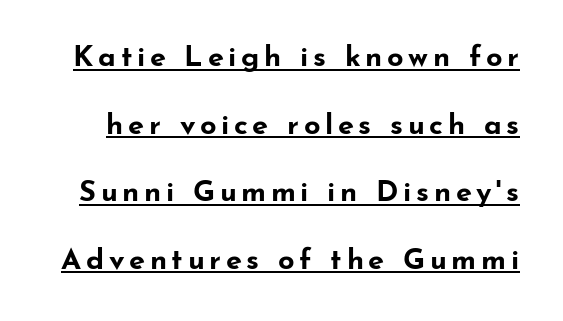
The image shows 29 px bold, wide sans-serif type, upright; set loose line spacing (2.33x), underlined; low stroke contrast and a small x-height.
